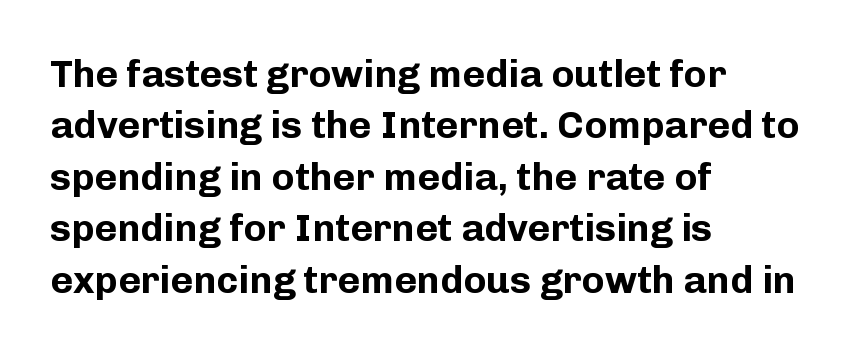
Notice how the stems are strictly vertical — no italics here. The letterforms sit shoulder to shoulder at normal distance. Letters rest on an invisible, unmarked baseline. The passage shown is emphatically bold. Each letter keeps its own natural width here, so spacing adapts to shape. Are there feet on the stems? There aren't — it's a sans.
